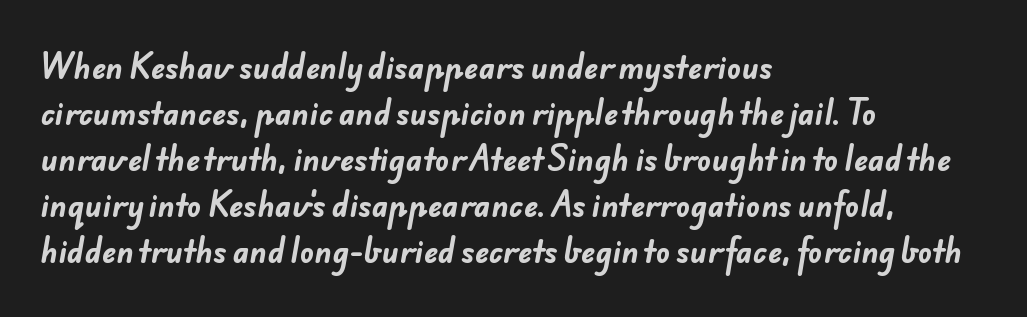
The image shows 30 px bold sans-serif type; set left-aligned, normal line spacing (1.53x), normal letter spacing, not underlined; low stroke contrast and a small x-height.
